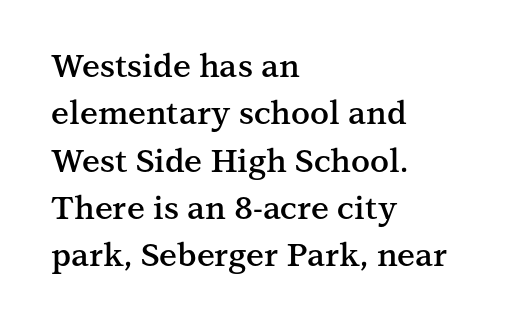
The image shows 32 px semibold serif type, upright; set left-aligned, normal line spacing (1.48x), normal letter spacing, not underlined; medium stroke contrast and a medium x-height.
